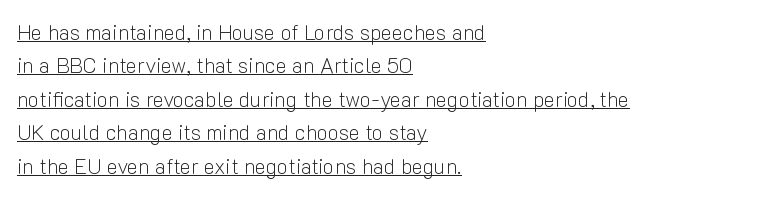
Q: Is the text bold? A: No.
Q: Is the text italic (slanted)? A: No, it is upright.
Q: Is the text underlined? A: Yes.
Q: How is the paragraph aligned? A: Left-aligned.
Q: Is the spacing between letters normal or unusually wide? A: Normal.
Q: Is the spacing between lines tight, normal or loose? A: Normal.
